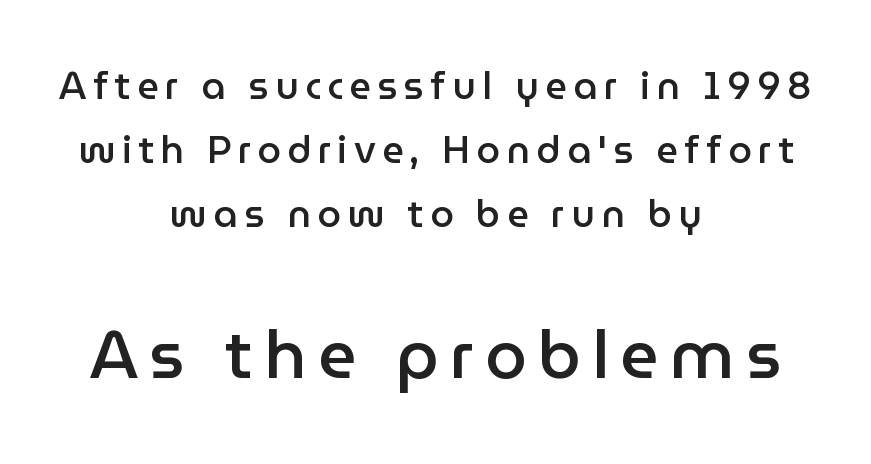
The image shows 67 px semibold sans-serif type, upright; set centered, normal line spacing (1.69x), not underlined; the second (bottom) block is 1.76x larger; low stroke contrast and a medium x-height.
